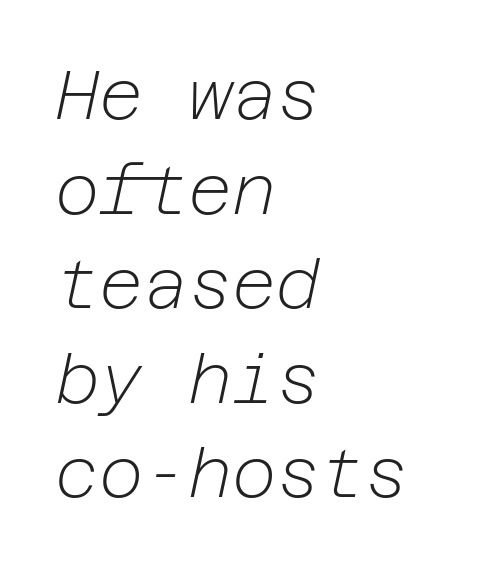
Q: Is the text bold? A: No.
Q: Is the text italic (slanted)? A: Yes, it leans right by about 12 degrees.
Q: Is the text underlined? A: No.
Q: How is the paragraph aligned? A: Left-aligned.
Q: Is the spacing between letters normal or unusually wide? A: Normal.
Q: Is the spacing between lines tight, normal or loose? A: Normal.
Q: Width (condensed, normal, or wide)? A: Normal.
Q: Stroke contrast? A: Low.
Q: x-height? A: Medium.
